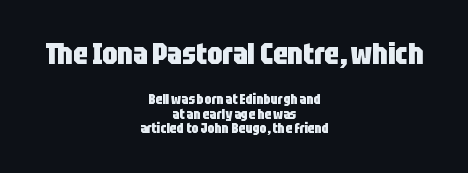
The image shows 30 px heavy, condensed sans-serif type, upright; set centered, tight line spacing (1.06x), normal letter spacing, not underlined; the first (top) block is 2.14x larger; low stroke contrast and a large x-height.
